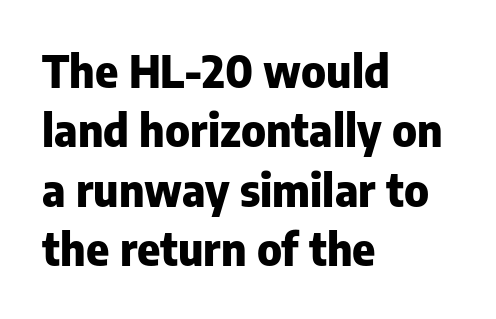
{"serif": "no", "italic": "no", "bold": "yes", "weight": "heavy", "width": "normal", "stroke_contrast": "low", "x_height": "medium", "monospaced": "no", "underline": "no", "align": "left", "line_spacing": "normal", "line_spacing_ratio": 1.35, "letter_spacing": "normal", "letter_spacing_em": 0.0, "glyph_px": 44}
